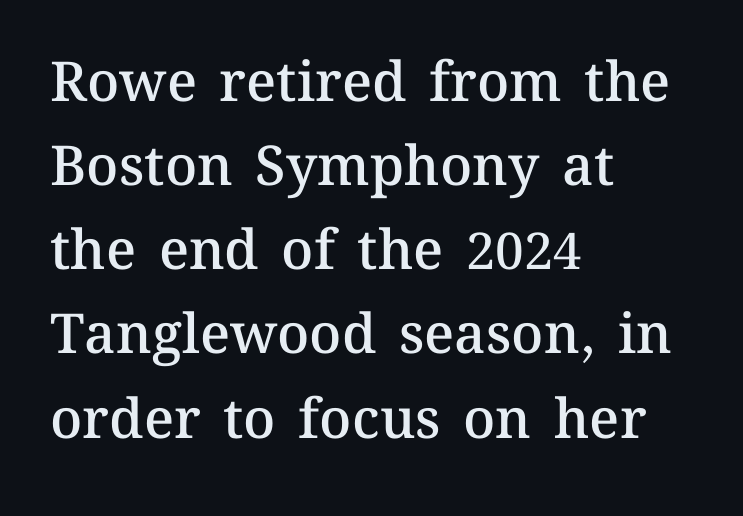
The image shows 55 px semibold type, upright; set left-aligned, normal line spacing (1.53x), normal letter spacing, not underlined; medium stroke contrast and a medium x-height.
